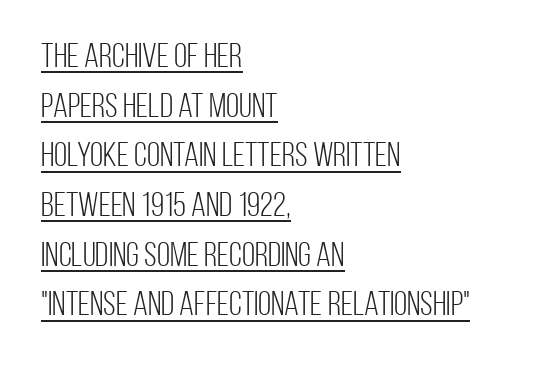
What's the leading like? Ordinary, nothing unusual. Check the space under the baseline: a stroke is drawn there. Look at the tracking — it's just the regular setting, nothing added. Spacing verdict: proportional, widths tailored to each character. Serifs: no, the terminals of the letterforms are clean. No italicization has been applied; the sample stays upright.
